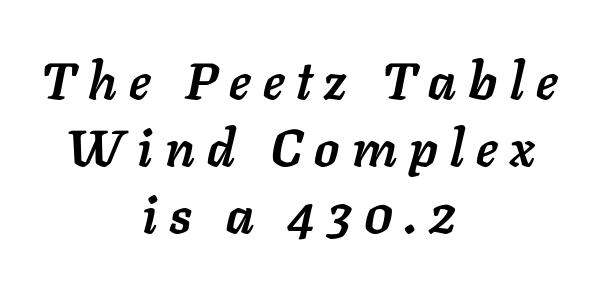
Quick note: italic. Students, this is bold: see how much ink each stroke carries. Each letter keeps its own natural width here, so spacing adapts to shape. Leftover space on each line is divided equally before and after the words.
